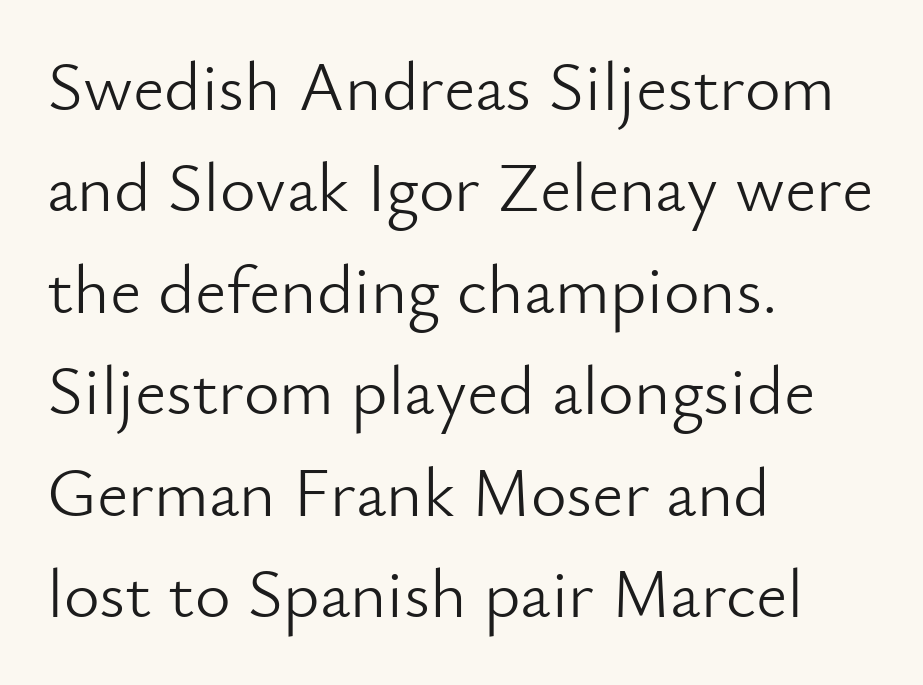
Q: Is the text bold? A: No.
Q: Is the text italic (slanted)? A: No, it is upright.
Q: Is the typeface a serif or a sans-serif typeface? A: Sans-serif.
Q: Is the text underlined? A: No.
Q: How is the paragraph aligned? A: Left-aligned.
Q: Is the spacing between letters normal or unusually wide? A: Normal.
Q: Is the spacing between lines tight, normal or loose? A: Normal.
Q: Width (condensed, normal, or wide)? A: Normal.
Q: Stroke contrast? A: Low.
Q: x-height? A: Small.
Q: Monospaced? A: No.
